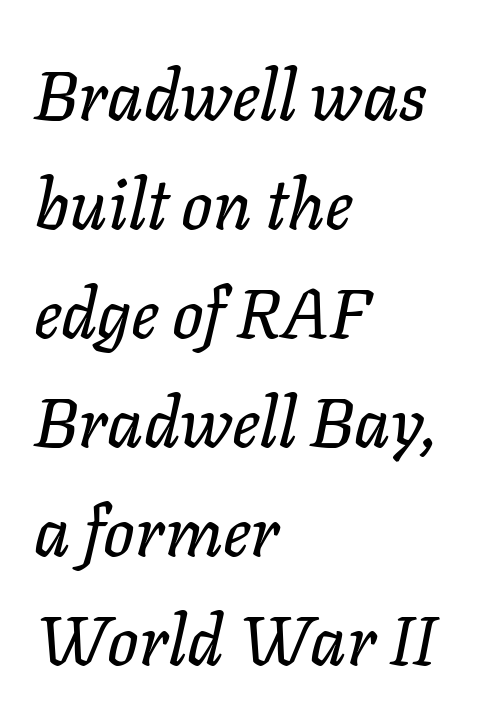
Here the designer chose a conventional face with non-uniform glyph widths. The area under the type is left untouched. Teacher's note: observe the even left margin — that is flush-left alignment. In terms of letterspacing, this is plain default setting.
